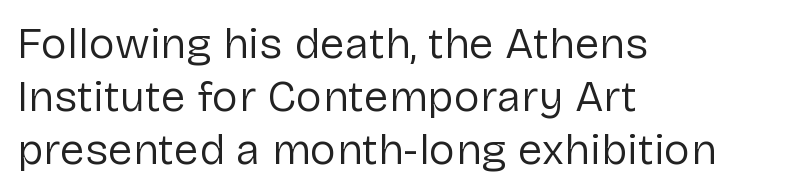
Q: Is the text bold? A: No.
Q: Is the text italic (slanted)? A: No, it is upright.
Q: Is the typeface a serif or a sans-serif typeface? A: Sans-serif.
Q: Is the text underlined? A: No.
Q: How is the paragraph aligned? A: Left-aligned.
Q: Is the spacing between letters normal or unusually wide? A: Normal.
Q: Width (condensed, normal, or wide)? A: Normal.
Q: Stroke contrast? A: Low.
Q: x-height? A: Medium.
Q: Monospaced? A: No.
